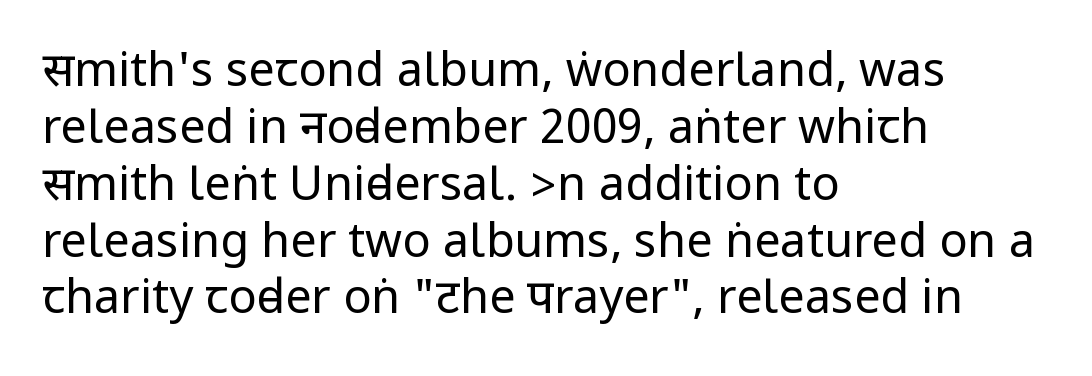
The image shows 47 px regular-weight, condensed sans-serif type, upright; set left-aligned, line spacing 1.21x, normal letter spacing, not underlined; low stroke contrast.
